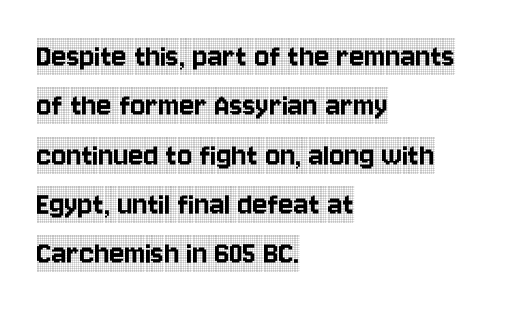
The image shows 35 px condensed serif type, upright; set left-aligned, normal line spacing (1.41x), normal letter spacing, not underlined; a large x-height.
